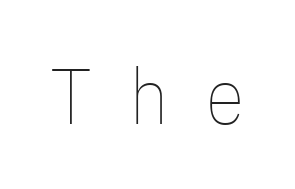
Underlining? Definitely not there. The passage shown has open, widely tracked lettering throughout. No letter is thick-stroked: the sample isn't bold. Think of a printed novel: that variable character pitch is what you see here.
